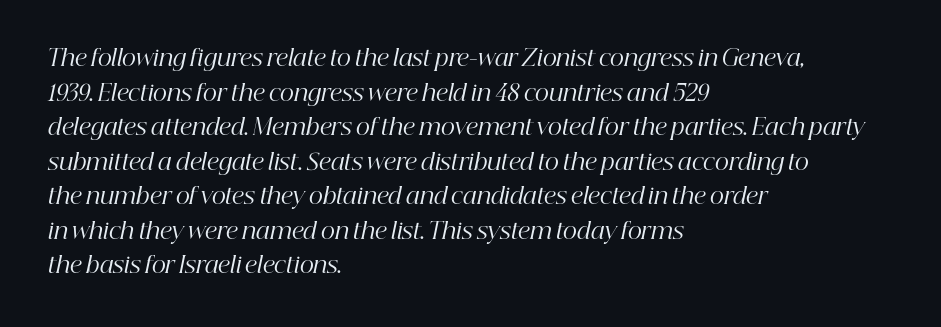
Q: Is the text bold? A: No.
Q: Is the text italic (slanted)? A: Yes, it leans right by about 12 degrees.
Q: Is the text underlined? A: No.
Q: How is the paragraph aligned? A: Left-aligned.
Q: Is the spacing between letters normal or unusually wide? A: Normal.
Q: Is the spacing between lines tight, normal or loose? A: Normal.
